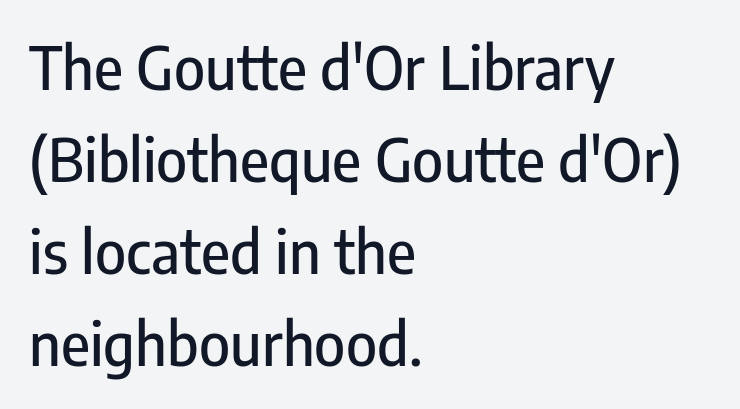
The image shows 59 px condensed sans-serif type, upright; set left-aligned, normal line spacing (1.56x), normal letter spacing, not underlined; low stroke contrast and a medium x-height.
